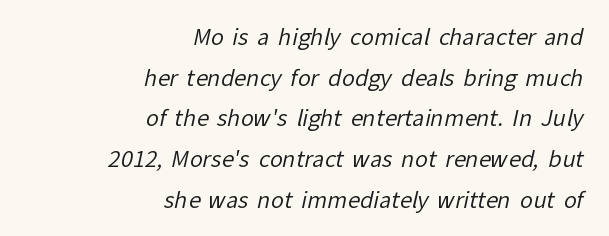
{"bold": "no", "underline": "no", "align": "right", "line_spacing_ratio": 1.85, "letter_spacing": "normal", "letter_spacing_em": 0.0, "glyph_px": 22}
